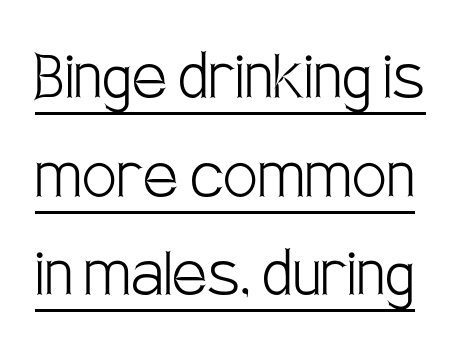
Q: Is the text bold? A: No.
Q: Is the text italic (slanted)? A: No, it is upright.
Q: Is the typeface a serif or a sans-serif typeface? A: Sans-serif.
Q: Is the text underlined? A: Yes.
Q: Is the spacing between letters normal or unusually wide? A: Normal.
Q: Is the spacing between lines tight, normal or loose? A: Normal.
Q: Width (condensed, normal, or wide)? A: Condensed.
Q: Stroke contrast? A: Low.
Q: x-height? A: Large.
Q: Monospaced? A: No.
